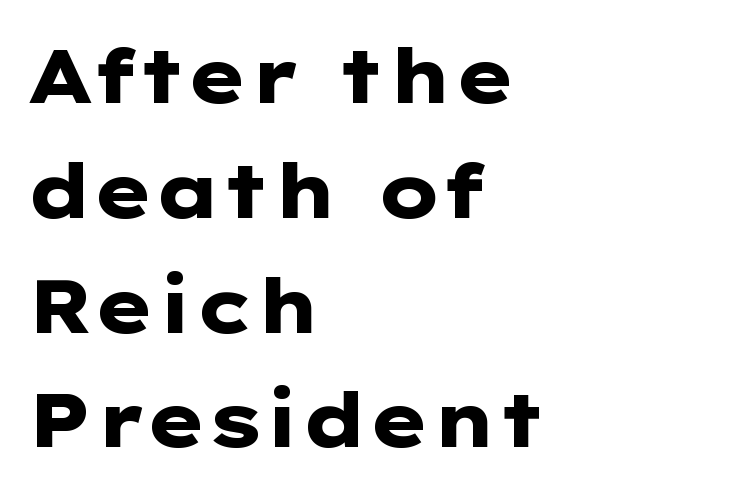
Which margin do the lines hug? The left one — the right edge is uneven. Each glyph is drawn with heavy, bold strokes. The baseline area is clear. Leading matches the norm, producing a regular column. Nobody touched the tracking dial on this one.
